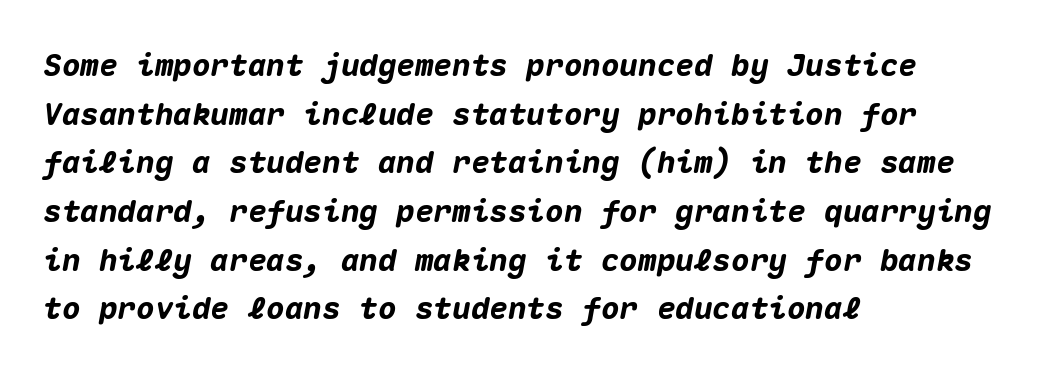
The image shows 31 px heavy type, italic (leaning right), monospaced; set left-aligned, normal line spacing (1.57x), normal letter spacing, not underlined; medium stroke contrast and a medium x-height.
